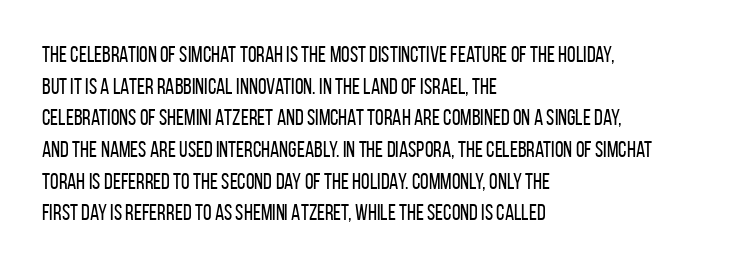
{"italic": "no", "bold": "no", "underline": "no", "align": "left", "line_spacing": "normal", "line_spacing_ratio": 1.44, "letter_spacing": "normal", "letter_spacing_em": 0.0, "glyph_px": 22}
